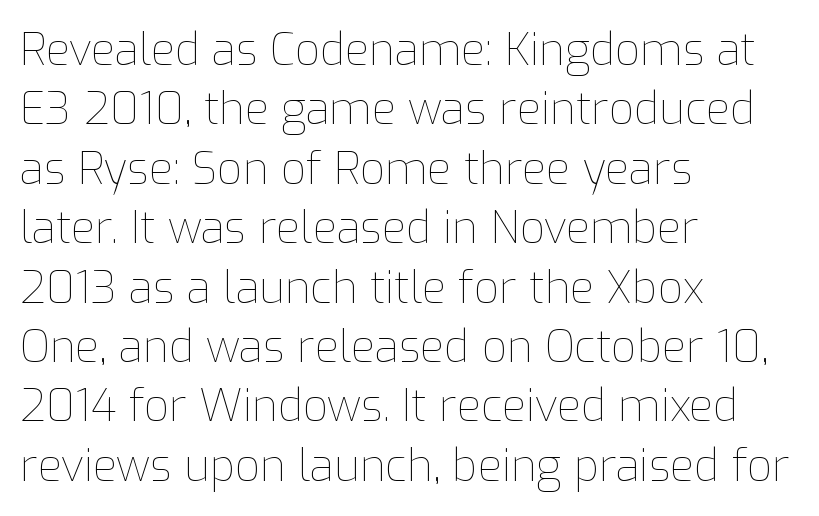
Q: Is the text bold? A: No.
Q: Is the text italic (slanted)? A: No, it is upright.
Q: Is the text underlined? A: No.
Q: How is the paragraph aligned? A: Left-aligned.
Q: Is the spacing between letters normal or unusually wide? A: Normal.
Q: Is the spacing between lines tight, normal or loose? A: Normal.
Q: Width (condensed, normal, or wide)? A: Normal.
Q: Stroke contrast? A: Low.
Q: x-height? A: Medium.
Q: Monospaced? A: No.
